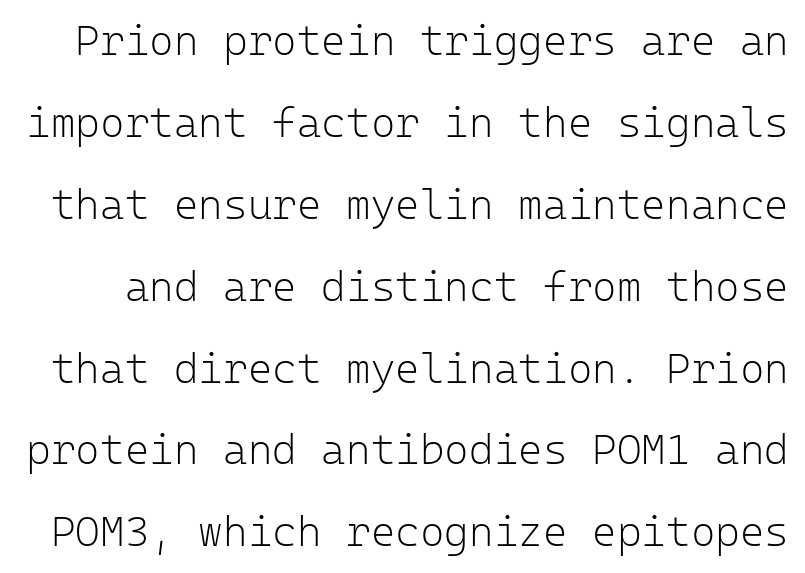
Q: Is the text bold? A: No.
Q: Is the text italic (slanted)? A: No, it is upright.
Q: Is the typeface a serif or a sans-serif typeface? A: Sans-serif.
Q: Is the text underlined? A: No.
Q: Is the spacing between letters normal or unusually wide? A: Normal.
Q: Is the spacing between lines tight, normal or loose? A: Loose.
Q: Width (condensed, normal, or wide)? A: Normal.
Q: Stroke contrast? A: Low.
Q: x-height? A: Medium.
Q: Monospaced? A: Yes.
